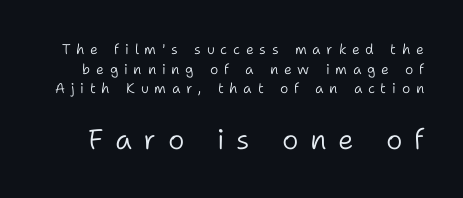
Successive baselines arrive at the customary interval. Is there any slant? The stems are plumb. Vertical stems look standard width or narrower in stroke. Letters rest on an invisible, unmarked baseline.
